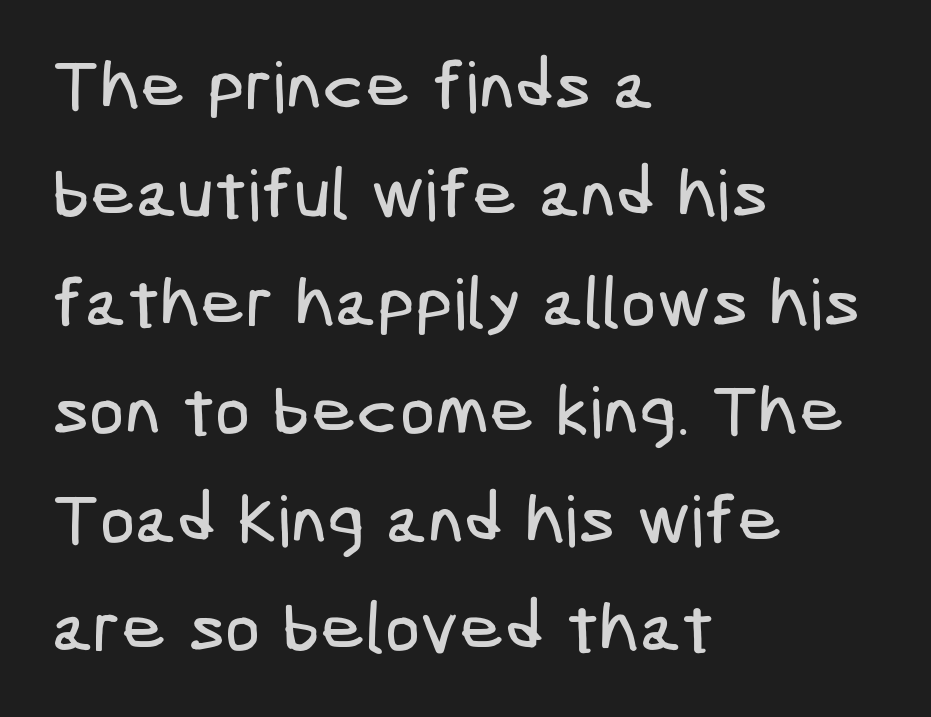
No feet cap the strokes, marking this as sans-serif type. The passage is arranged the way most books set body copy — flush left. The gap between lines stays unmarked. Letter spacing: default. A typesetter would call this leading conventional body-copy spacing.
